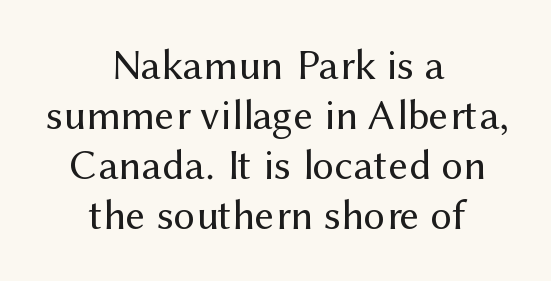
The image shows 43 px regular-weight sans-serif type, upright; set centered, line spacing 1.16x, normal letter spacing, not underlined; medium stroke contrast and a medium x-height.
